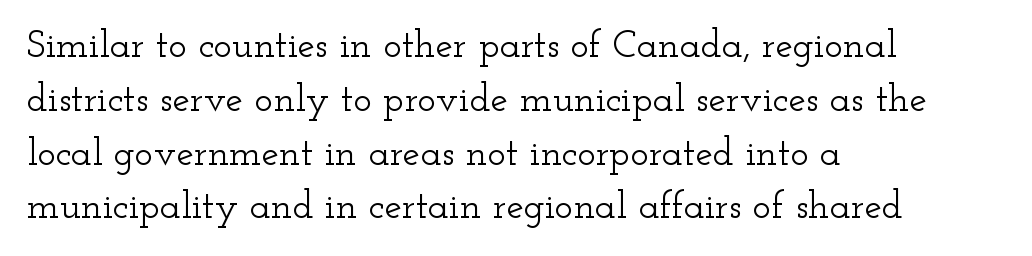
Q: Is the text italic (slanted)? A: No, it is upright.
Q: Is the typeface a serif or a sans-serif typeface? A: Serif.
Q: Is the text underlined? A: No.
Q: How is the paragraph aligned? A: Left-aligned.
Q: Is the spacing between letters normal or unusually wide? A: Normal.
Q: Is the spacing between lines tight, normal or loose? A: Normal.
Q: Width (condensed, normal, or wide)? A: Wide.
Q: Stroke contrast? A: Low.
Q: x-height? A: Small.
Q: Monospaced? A: No.
